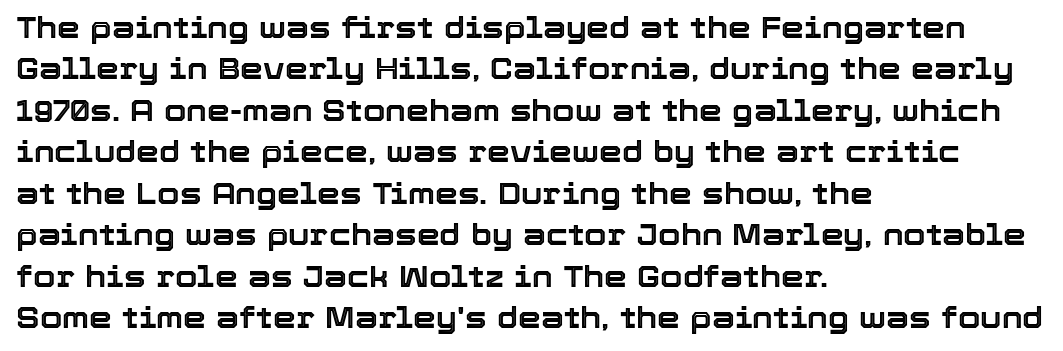
The image shows 29 px text type, upright; set left-aligned, normal line spacing (1.43x), normal letter spacing, not underlined; a medium x-height.
